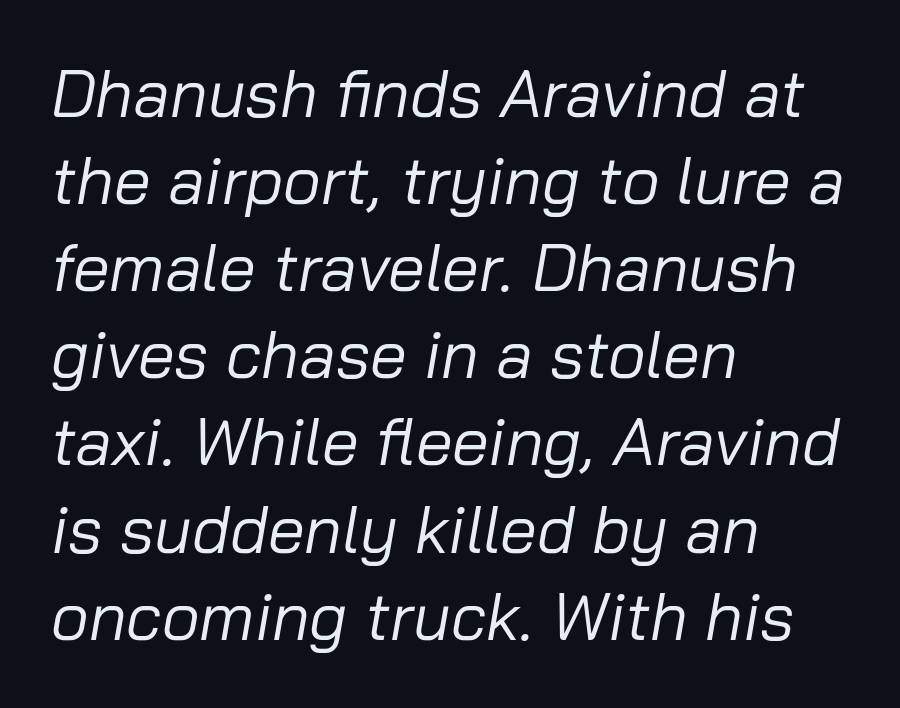
The image shows 66 px regular-weight type, italic (leaning right); set left-aligned, normal line spacing (1.32x), normal letter spacing, not underlined; low stroke contrast and a medium x-height.
